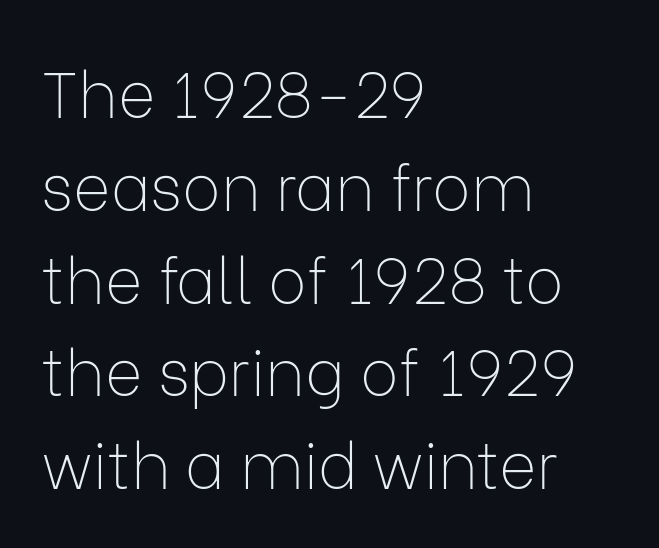
{"serif": "no", "italic": "no", "bold": "no", "weight": "thin", "width": "normal", "stroke_contrast": "low", "x_height": "medium", "monospaced": "no", "underline": "no", "align": "left", "line_spacing": "normal", "line_spacing_ratio": 1.45, "letter_spacing": "normal", "letter_spacing_em": 0.0, "glyph_px": 64}
